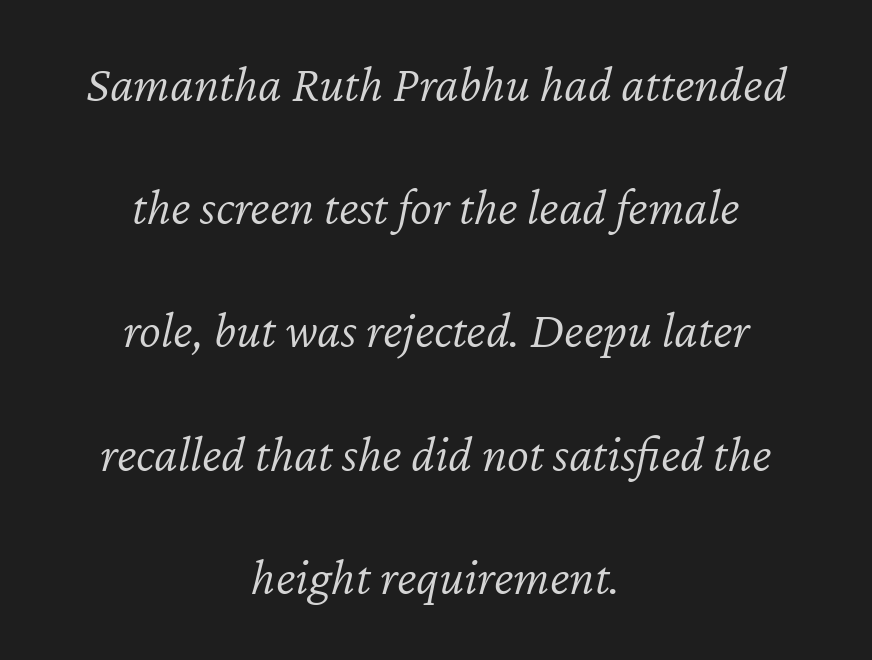
Q: Is the text bold? A: No.
Q: Is the text italic (slanted)? A: Yes, it leans right by about 12 degrees.
Q: Is the text underlined? A: No.
Q: How is the paragraph aligned? A: Centered.
Q: Is the spacing between letters normal or unusually wide? A: Normal.
Q: Is the spacing between lines tight, normal or loose? A: Loose.
Q: Width (condensed, normal, or wide)? A: Normal.
Q: Stroke contrast? A: Low.
Q: x-height? A: Medium.
Q: Monospaced? A: No.
